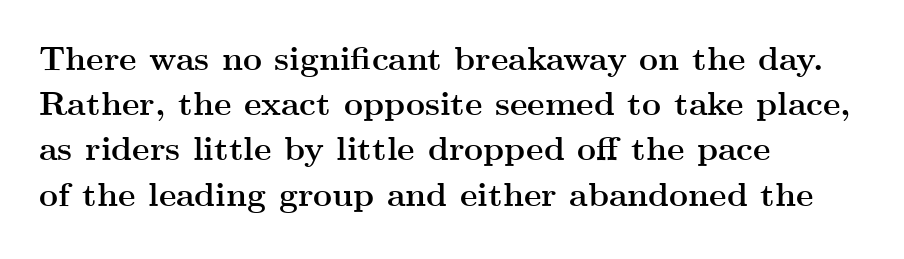
Default kerning and tracking; the words read as compact shapes. Weight check: bold — yes, fully. Proportional: the letters do not fall into vertical columns. Whoever set this chose a conventional vertical rhythm. Serifs: yes, visible at the terminals of the letterforms. All the whitespace from short lines collects on the right.
